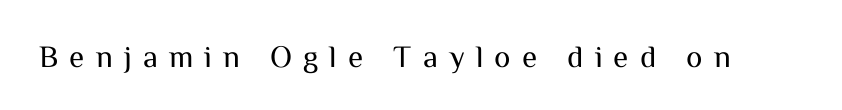
The image shows 31 px regular-weight sans-serif type, upright; set unusually wide letter spacing (+0.36 em), not underlined; medium stroke contrast and a medium x-height.
